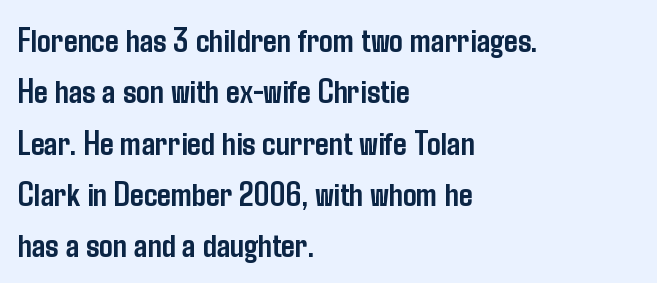
The image shows 34 px semibold, condensed sans-serif type, upright; set left-aligned, normal line spacing (1.51x), normal letter spacing, not underlined; low stroke contrast and a medium x-height.
